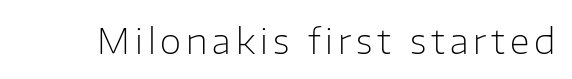
{"serif": "no", "italic": "no", "bold": "no", "weight": "light", "width": "normal", "stroke_contrast": "low", "x_height": "medium", "monospaced": "no", "underline": "no", "glyph_px": 35}
